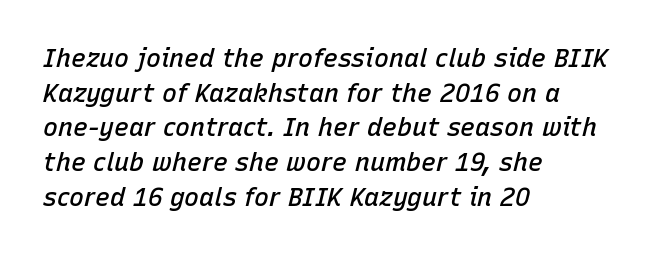
The lines in this sample share a left origin and differ only in where they stop. Students, observe: this is what conventionally led text looks like. A bit beefed up — I'd call it semibold rather than bold. Observe the ordinary spacing: letters are neighbours, not strangers. Quick note: underline off. In terms of posture, this sample is oblique.
